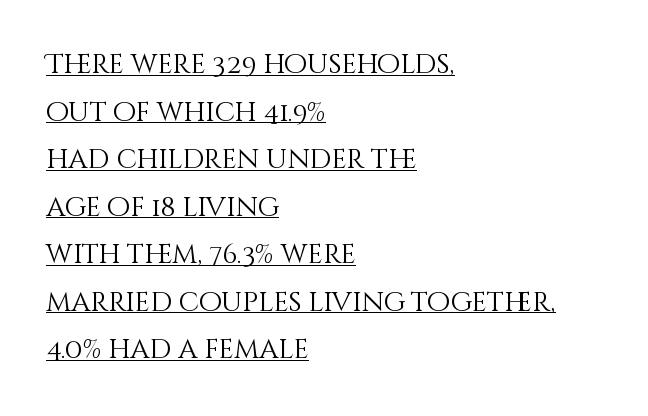
Is this a heavy cut? Hardly; it is regular or lighter. Check the space under the baseline: a stroke is drawn there. The lines are quadded left. Unlike italic type, these characters show no tilt at all. Spacing between characters is what you'd get straight out of the box.
